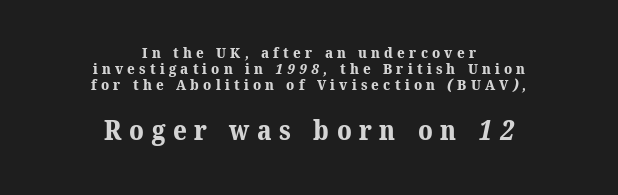
Q: Is the text bold? A: Yes.
Q: Is the text underlined? A: No.
Q: How is the paragraph aligned? A: Centered.
Q: Is the spacing between letters normal or unusually wide? A: Unusually wide.
Q: Is the spacing between lines tight, normal or loose? A: Tight.
Q: Which block of text is set in a larger size, the first (top) or the second (bottom)? A: The second (bottom) one.
